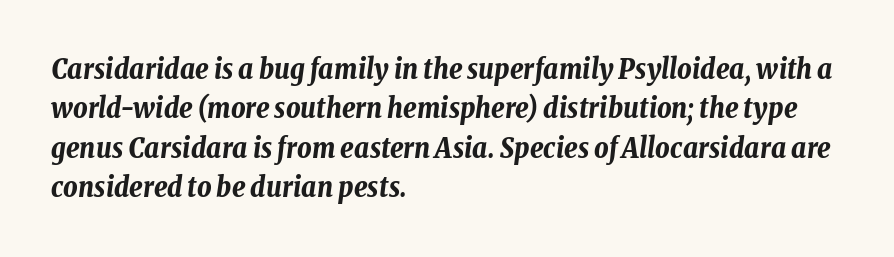
The image shows 28 px bold, condensed type, italic (leaning right); set left-aligned, normal line spacing (1.41x), normal letter spacing, not underlined; low stroke contrast and a medium x-height.
